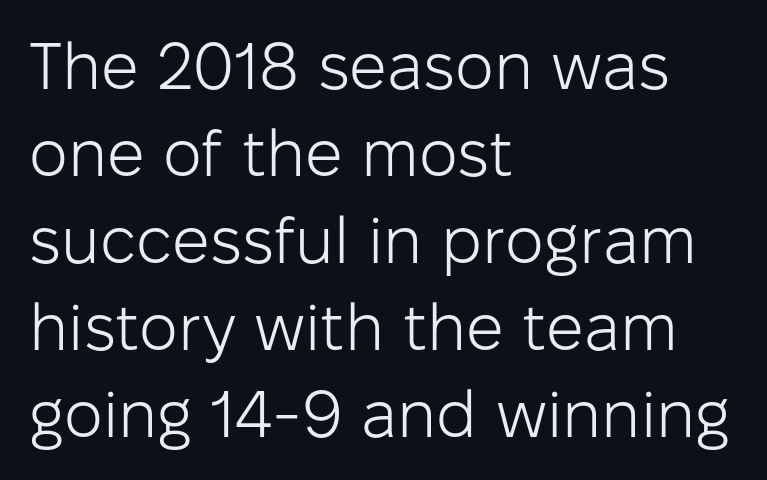
Q: Is the text bold? A: No.
Q: Is the text italic (slanted)? A: No, it is upright.
Q: Is the typeface a serif or a sans-serif typeface? A: Sans-serif.
Q: Is the text underlined? A: No.
Q: How is the paragraph aligned? A: Left-aligned.
Q: Is the spacing between letters normal or unusually wide? A: Normal.
Q: Is the spacing between lines tight, normal or loose? A: Normal.
Q: Width (condensed, normal, or wide)? A: Normal.
Q: Stroke contrast? A: Low.
Q: x-height? A: Medium.
Q: Monospaced? A: No.
